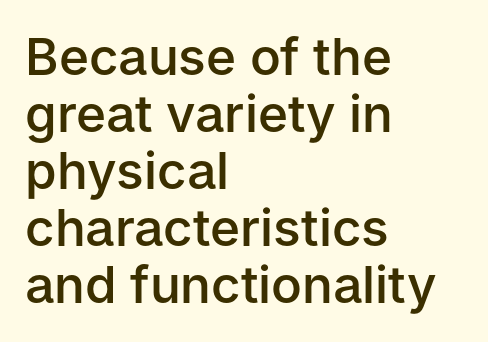
Q: Is the text bold? A: Semi-bold.
Q: Is the text italic (slanted)? A: No, it is upright.
Q: Is the typeface a serif or a sans-serif typeface? A: Sans-serif.
Q: Is the text underlined? A: No.
Q: How is the paragraph aligned? A: Left-aligned.
Q: Is the spacing between letters normal or unusually wide? A: Normal.
Q: Is the spacing between lines tight, normal or loose? A: Tight.
Q: Width (condensed, normal, or wide)? A: Normal.
Q: Stroke contrast? A: Low.
Q: x-height? A: Medium.
Q: Monospaced? A: No.
